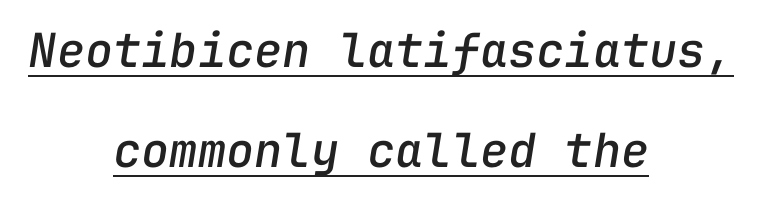
{"italic": "yes", "lean": "right", "slant_degrees": 9, "width": "normal", "stroke_contrast": "low", "x_height": "medium", "monospaced": "yes", "underline": "yes", "align": "center", "line_spacing": "loose", "line_spacing_ratio": 2.13, "letter_spacing": "normal", "letter_spacing_em": 0.0, "glyph_px": 47}
